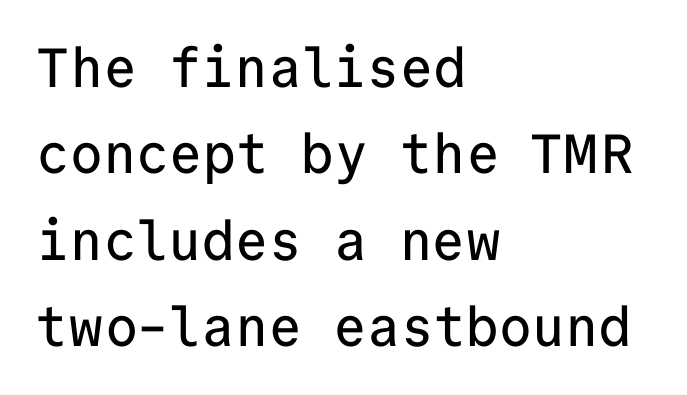
{"serif": "no", "italic": "no", "width": "normal", "stroke_contrast": "low", "x_height": "medium", "monospaced": "yes", "underline": "no", "align": "left", "line_spacing": "normal", "line_spacing_ratio": 1.57, "letter_spacing": "normal", "letter_spacing_em": 0.0, "glyph_px": 55}
